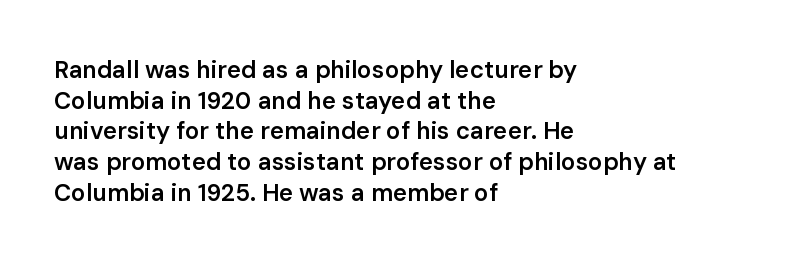
Each word holds together tightly as a unit, with standard inter-letter gaps. Check the space under the baseline: it is left empty. The paragraph has a hard left edge and a soft right edge. Posture: straight, roman, zero tilt. The vertical gap from one line to the next is medium. Notice the strokes are somewhat thickened but not fully heavy: this is a semibold.
